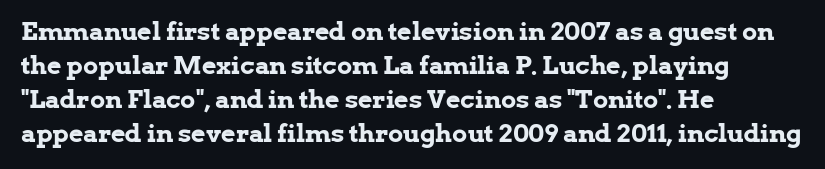
{"italic": "no", "bold": "yes", "underline": "no", "align": "left", "line_spacing": "normal", "line_spacing_ratio": 1.36, "letter_spacing": "normal", "letter_spacing_em": 0.0, "glyph_px": 25}
